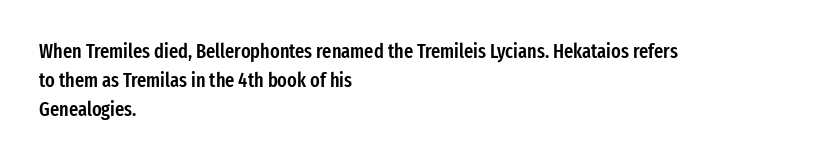
Anything drawn beneath the words? Only blank space. The line-height multiplier appears to be the usual default. Rendered with straight, roman letterforms. Each word holds together tightly as a unit, with standard inter-letter gaps. Every letter is mildly thick-stroked: semibold rather than bold. The paragraph has a hard left edge and a soft right edge.
